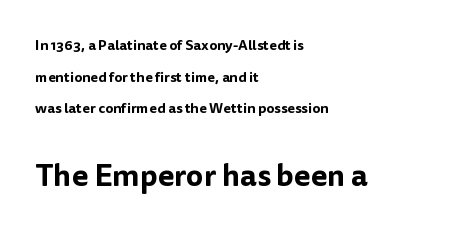
The image shows 30 px sans-serif type, upright; set left-aligned, loose line spacing (2.26x), normal letter spacing, not underlined; the second (bottom) block is 2.14x larger; low stroke contrast and a medium x-height.
